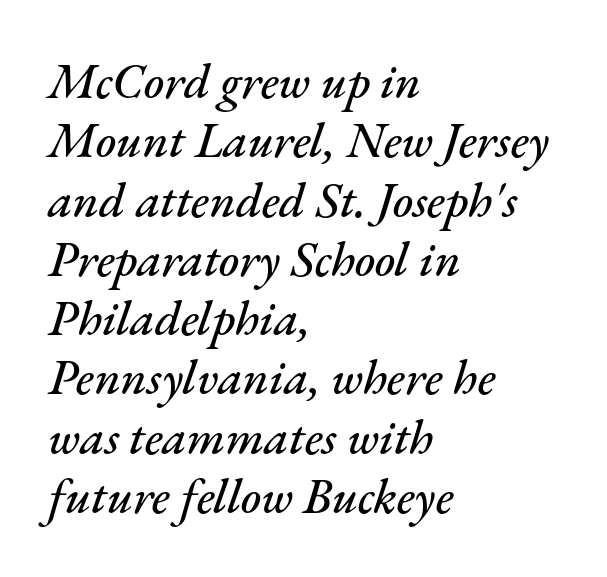
Q: Is the text italic (slanted)? A: Yes, it leans right by about 17 degrees.
Q: Is the text underlined? A: No.
Q: How is the paragraph aligned? A: Left-aligned.
Q: Is the spacing between letters normal or unusually wide? A: Normal.
Q: Width (condensed, normal, or wide)? A: Normal.
Q: Stroke contrast? A: Medium.
Q: x-height? A: Small.
Q: Monospaced? A: No.
